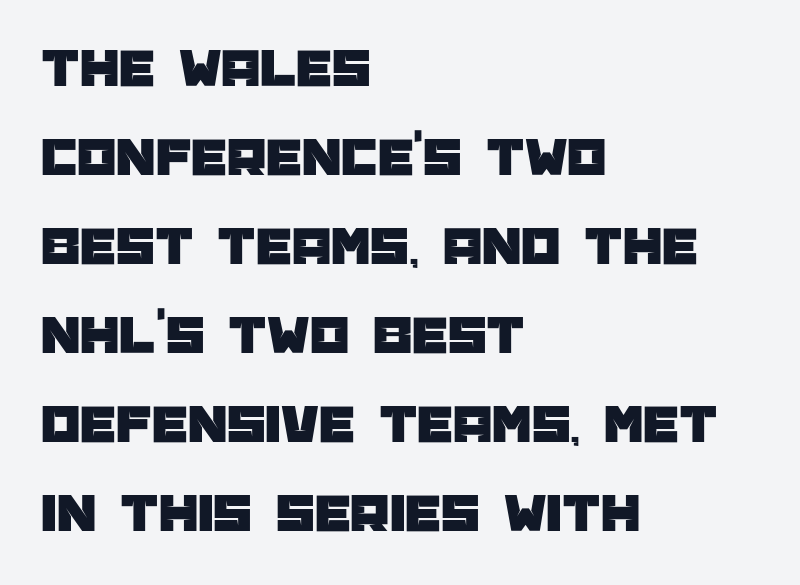
{"serif": "no", "italic": "no", "width": "normal", "stroke_contrast": "low", "x_height": "large", "monospaced": "no", "underline": "no", "align": "left", "line_spacing": "normal", "line_spacing_ratio": 1.59, "letter_spacing": "normal", "letter_spacing_em": 0.0, "glyph_px": 56}
